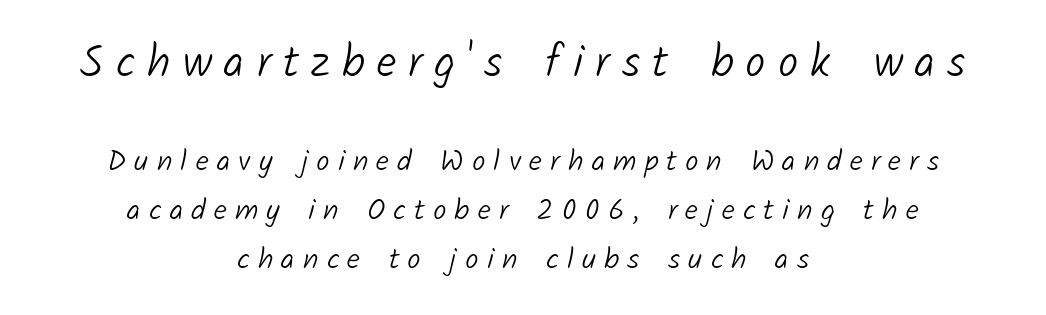
The image shows 45 px light sans-serif type; set centered, normal line spacing (1.64x), unusually wide letter spacing (+0.27 em), not underlined; the first (top) block is 1.5x larger; low stroke contrast and a medium x-height.
